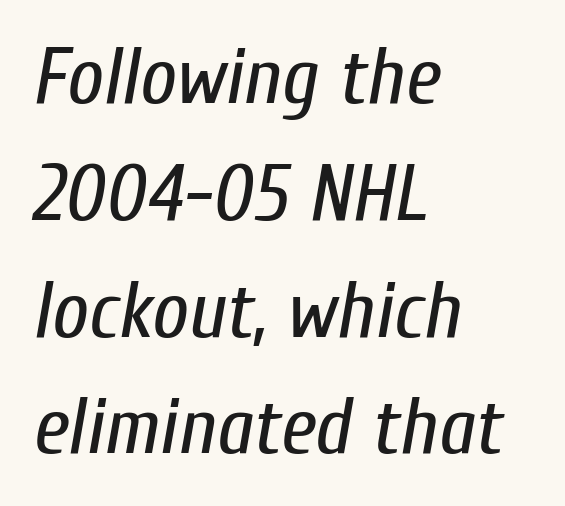
The image shows 80 px regular-weight, condensed type, italic (leaning right); set left-aligned, normal line spacing (1.46x), normal letter spacing, not underlined; low stroke contrast and a medium x-height.
